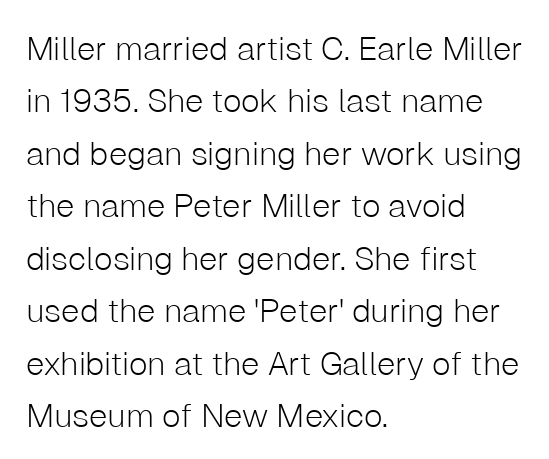
The image shows 33 px light sans-serif type, upright; set left-aligned, normal line spacing (1.59x), normal letter spacing, not underlined; low stroke contrast and a medium x-height.
